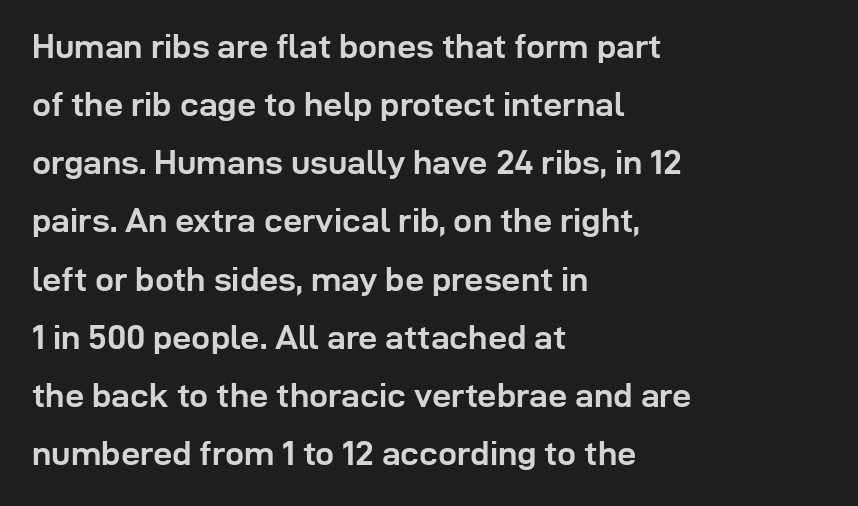
Horizontally, the lines are justified to the leading edge only. Emphasis by weight is at full strength: bold. The words here are not underlined. The passage shown is typed in a proportional face where columns would drift. In terms of letterspacing, this is plain default setting.
